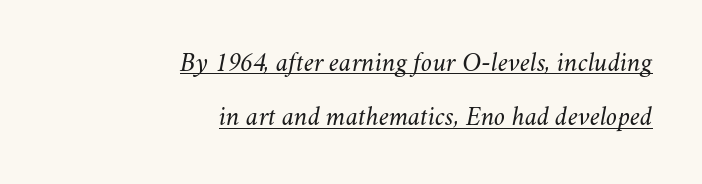
Stems and bowls with no extra thickness — not bold. The passage is arranged like a letterhead date or caption credit — flush right. Students, note that the glyphs here touch the page at normal intervals. This sample has the flowing, uneven cadence of proportional lettering.
